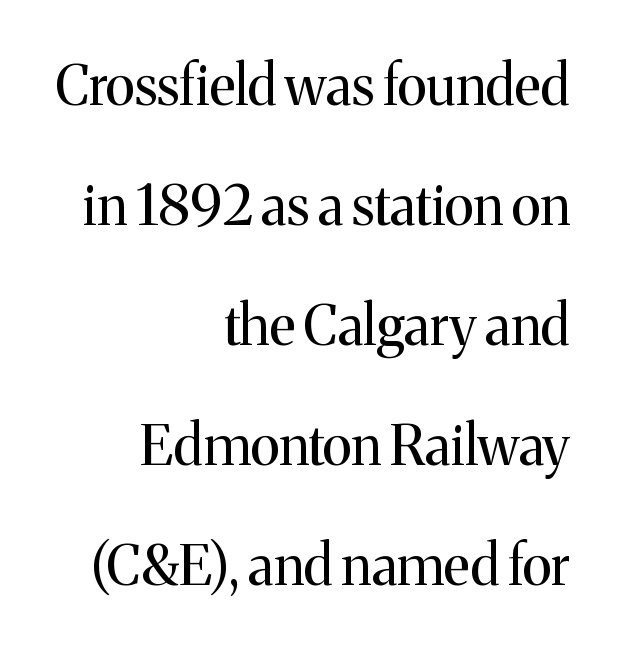
{"serif": "yes", "italic": "no", "bold": "no", "weight": "regular", "width": "normal", "stroke_contrast": "medium", "x_height": "medium", "monospaced": "no", "underline": "no", "align": "right", "line_spacing": "loose", "line_spacing_ratio": 2.18, "letter_spacing": "normal", "letter_spacing_em": 0.0, "glyph_px": 55}
